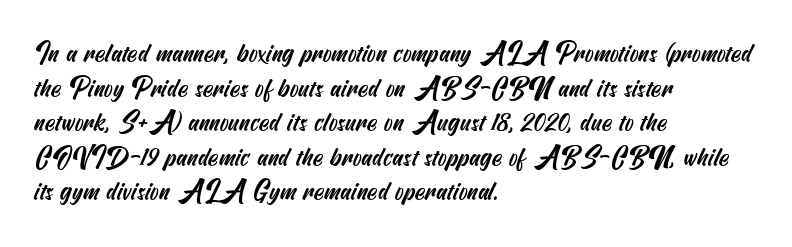
{"underline": "no", "align": "left", "line_spacing": "normal", "line_spacing_ratio": 1.33, "letter_spacing": "normal", "letter_spacing_em": 0.0, "glyph_px": 26}
